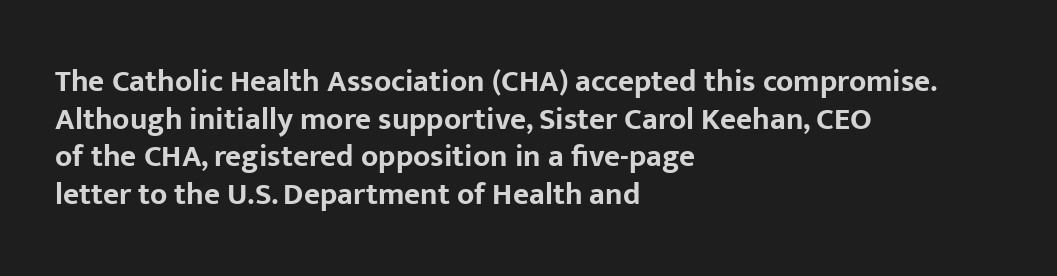
{"serif": "no", "italic": "no", "bold": "yes", "weight": "bold", "width": "normal", "stroke_contrast": "low", "x_height": "medium", "monospaced": "no", "underline": "no", "align": "left", "line_spacing_ratio": 1.21, "letter_spacing": "normal", "letter_spacing_em": 0.0, "glyph_px": 31}
